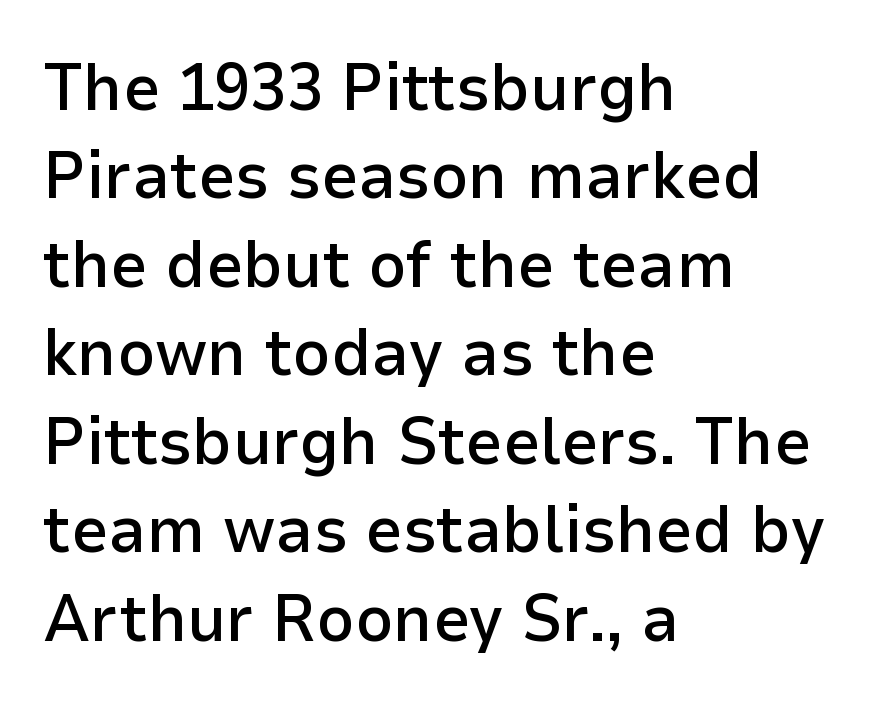
Q: Is the text bold? A: Semi-bold.
Q: Is the text italic (slanted)? A: No, it is upright.
Q: Is the typeface a serif or a sans-serif typeface? A: Sans-serif.
Q: Is the text underlined? A: No.
Q: How is the paragraph aligned? A: Left-aligned.
Q: Is the spacing between letters normal or unusually wide? A: Normal.
Q: Is the spacing between lines tight, normal or loose? A: Normal.
Q: Width (condensed, normal, or wide)? A: Normal.
Q: Stroke contrast? A: Low.
Q: x-height? A: Medium.
Q: Monospaced? A: No.
